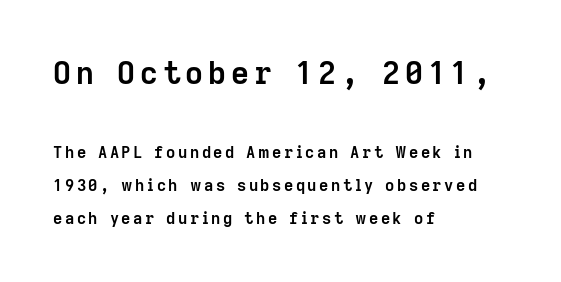
Q: Is the text bold? A: Yes.
Q: Is the text italic (slanted)? A: No, it is upright.
Q: Is the typeface a serif or a sans-serif typeface? A: Sans-serif.
Q: Is the text underlined? A: No.
Q: How is the paragraph aligned? A: Left-aligned.
Q: Is the spacing between lines tight, normal or loose? A: Loose.
Q: Which block of text is set in a larger size, the first (top) or the second (bottom)? A: The first (top) one.
Q: Width (condensed, normal, or wide)? A: Normal.
Q: Stroke contrast? A: Low.
Q: x-height? A: Medium.
Q: Monospaced? A: No.
